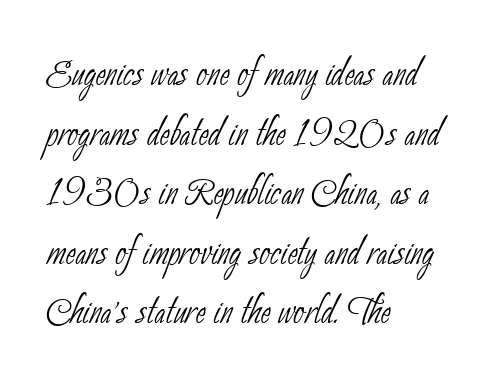
Q: Is the text bold? A: No.
Q: Is the typeface a serif or a sans-serif typeface? A: Sans-serif.
Q: Is the text underlined? A: No.
Q: How is the paragraph aligned? A: Left-aligned.
Q: Is the spacing between letters normal or unusually wide? A: Normal.
Q: Width (condensed, normal, or wide)? A: Condensed.
Q: Stroke contrast? A: Low.
Q: x-height? A: Small.
Q: Monospaced? A: No.
